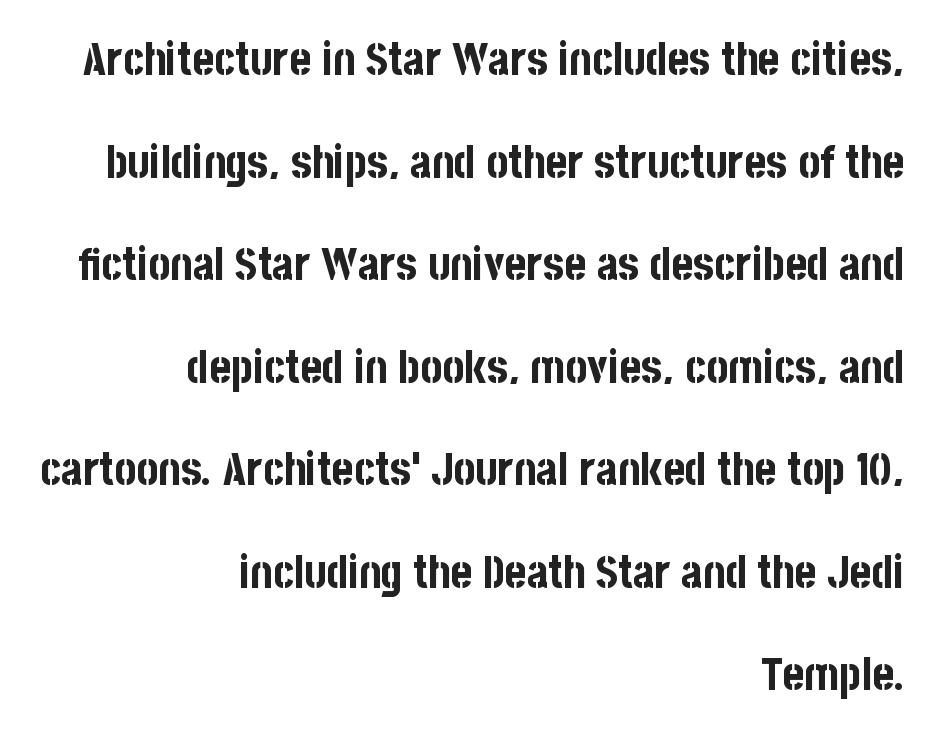
Q: Is the text bold? A: Yes.
Q: Is the text italic (slanted)? A: No, it is upright.
Q: Is the typeface a serif or a sans-serif typeface? A: Sans-serif.
Q: Is the text underlined? A: No.
Q: How is the paragraph aligned? A: Right-aligned.
Q: Is the spacing between letters normal or unusually wide? A: Normal.
Q: Is the spacing between lines tight, normal or loose? A: Loose.
Q: Width (condensed, normal, or wide)? A: Condensed.
Q: Stroke contrast? A: Low.
Q: x-height? A: Large.
Q: Monospaced? A: No.
